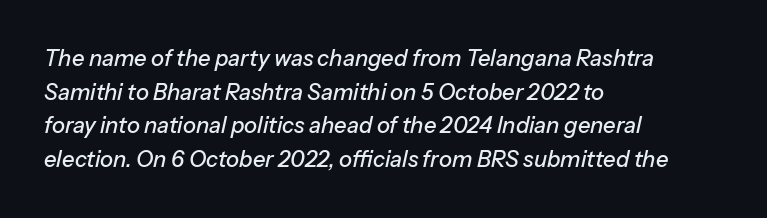
What stands out about the letter spacing? Nothing — it is the standard amount. Any mark beneath the type? The region is blank. The letters are slanted; this is an italic face. Compared with typical paragraphs, the rows here are spaced about the same. The ragged edge is on the right, which tells us the setting is flush left.
